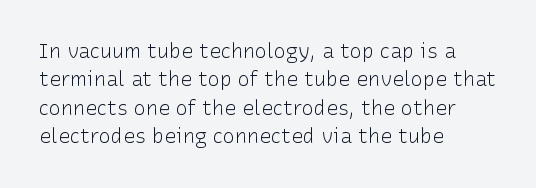
The image shows 20 px text type, upright; set left-aligned, normal line spacing (1.42x), normal letter spacing, not underlined.
